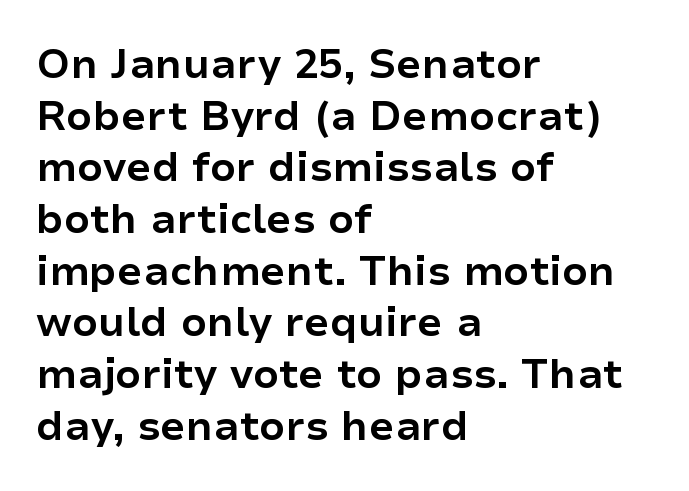
Q: Is the text bold? A: Yes.
Q: Is the text italic (slanted)? A: No, it is upright.
Q: Is the typeface a serif or a sans-serif typeface? A: Sans-serif.
Q: Is the text underlined? A: No.
Q: How is the paragraph aligned? A: Left-aligned.
Q: Is the spacing between letters normal or unusually wide? A: Normal.
Q: Is the spacing between lines tight, normal or loose? A: Normal.
Q: Width (condensed, normal, or wide)? A: Normal.
Q: Stroke contrast? A: Low.
Q: x-height? A: Medium.
Q: Monospaced? A: No.
